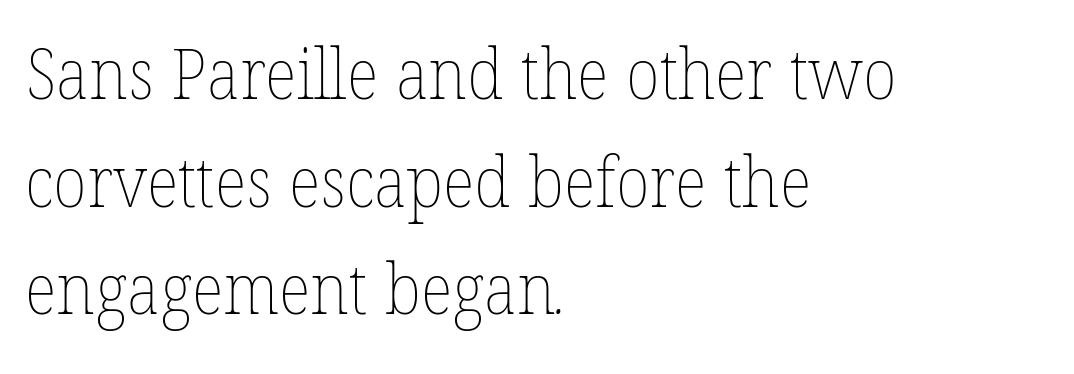
{"bold": "no", "weight": "thin", "width": "normal", "stroke_contrast": "low", "x_height": "medium", "monospaced": "no", "underline": "no", "align": "left", "line_spacing": "normal", "line_spacing_ratio": 1.56, "letter_spacing": "normal", "letter_spacing_em": 0.0, "glyph_px": 69}
